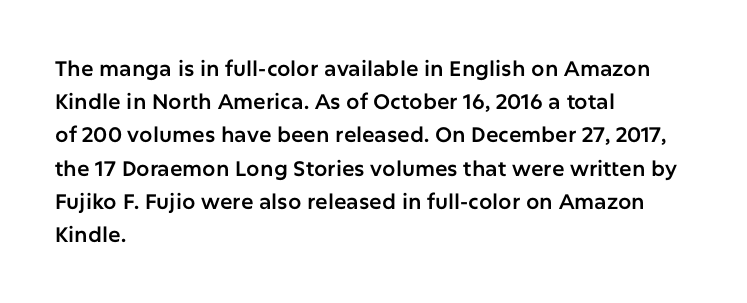
The tracking reads as untouched default to a designer's eye. Anything drawn beneath the words? Only blank space. Leading: standard. The lettering holds an erect, upright posture throughout.
